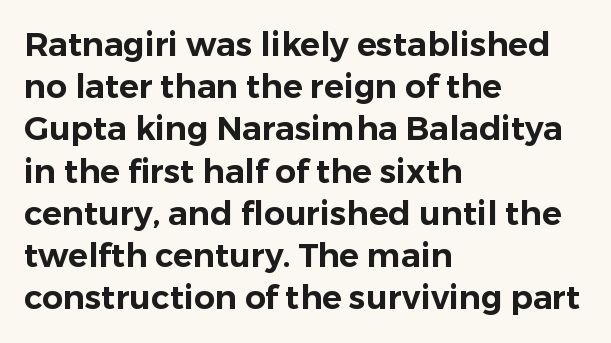
{"serif": "no", "italic": "no", "width": "normal", "stroke_contrast": "low", "x_height": "medium", "monospaced": "no", "underline": "no", "align": "left", "line_spacing": "normal", "line_spacing_ratio": 1.28, "letter_spacing": "normal", "letter_spacing_em": 0.0, "glyph_px": 33}
